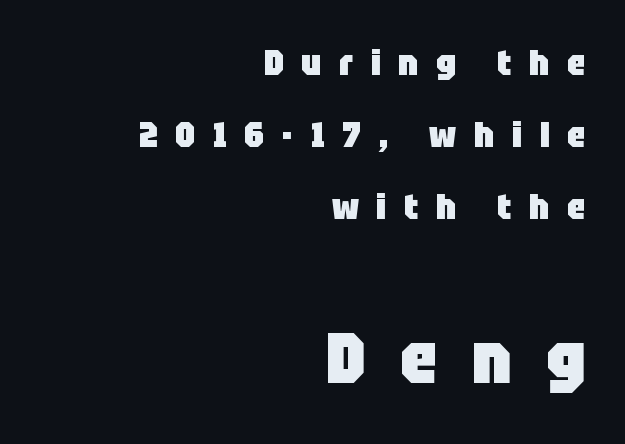
The image shows 71 px heavy, condensed sans-serif type, upright; set right-aligned, loose line spacing (2.0x), unusually wide letter spacing (+0.49 em), not underlined; the second (bottom) block is 1.97x larger; low stroke contrast and a large x-height.
